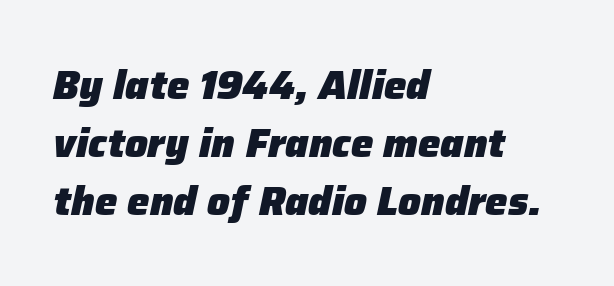
This sample keeps an unexceptional amount of space between lines. Looks like regular typesetting: each glyph gets only the width it needs. Slanted lettering throughout. On the weight axis this lands at bold, roughly 700. Glance below the letters and you will spot only blank space.
